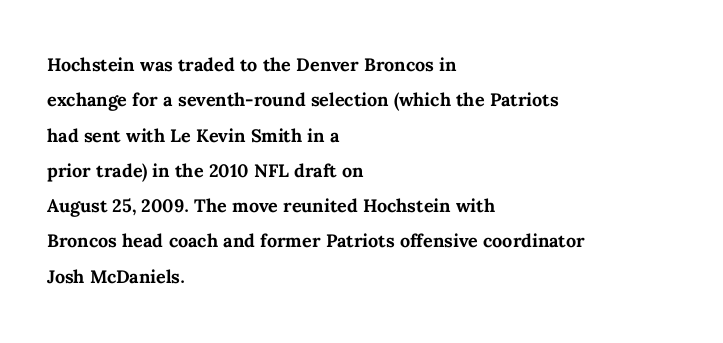
The baseline area is clear. Rendered with straight, roman letterforms. The face used here has the dense, thick strokes of a bold. One-word summary of the alignment: left.
